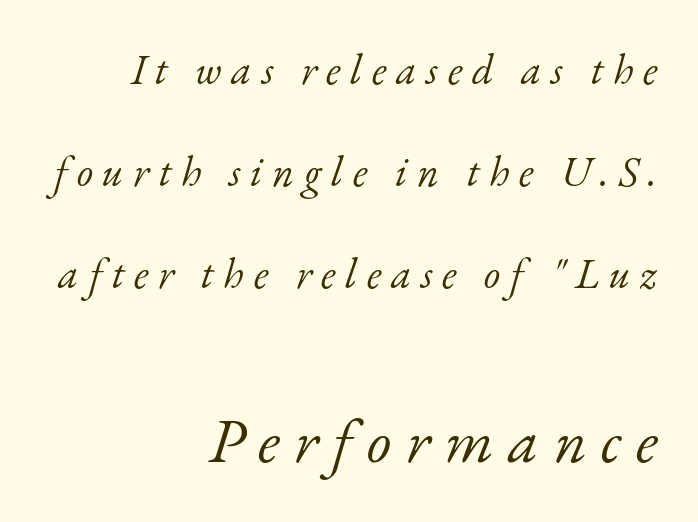
Q: Is the text bold? A: No.
Q: Is the text italic (slanted)? A: Yes, it leans right by about 17 degrees.
Q: Is the typeface a serif or a sans-serif typeface? A: Serif.
Q: Is the text underlined? A: No.
Q: How is the paragraph aligned? A: Right-aligned.
Q: Is the spacing between letters normal or unusually wide? A: Unusually wide.
Q: Is the spacing between lines tight, normal or loose? A: Loose.
Q: Which block of text is set in a larger size, the first (top) or the second (bottom)? A: The second (bottom) one.
Q: Width (condensed, normal, or wide)? A: Normal.
Q: Stroke contrast? A: Low.
Q: x-height? A: Small.
Q: Monospaced? A: No.
